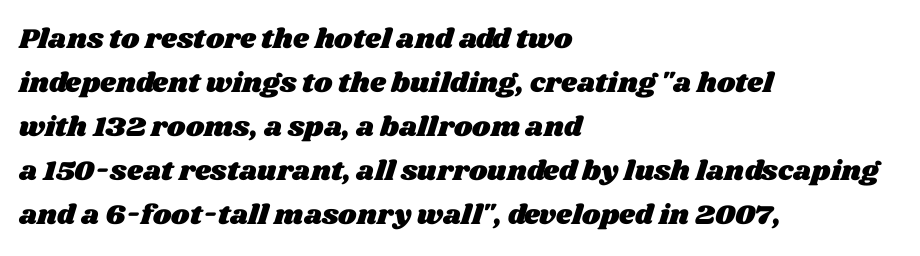
Words appear dense and cohesive because spacing is normal. Left-aligned paragraph, ragged on the right. How would I describe the line gaps? Plain and ordinary. The letters advance in unequal steps, a hallmark of proportional type. Bare-footed words on every line.
